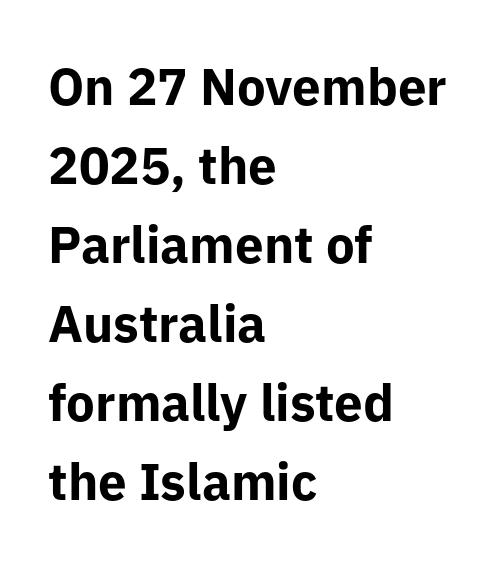
{"serif": "no", "italic": "no", "bold": "yes", "weight": "bold", "width": "normal", "stroke_contrast": "low", "x_height": "medium", "monospaced": "no", "underline": "no", "align": "left", "line_spacing": "normal", "line_spacing_ratio": 1.55, "letter_spacing": "normal", "letter_spacing_em": 0.0, "glyph_px": 51}
